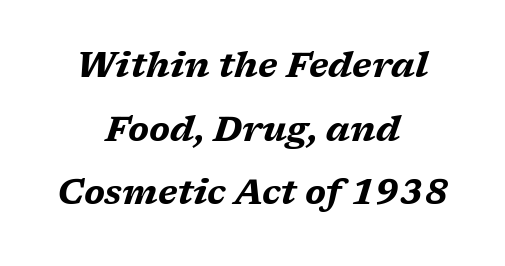
{"italic": "yes", "lean": "right", "slant_degrees": 17, "bold": "yes", "weight": "bold", "width": "wide", "stroke_contrast": "medium", "x_height": "medium", "monospaced": "no", "underline": "no", "align": "center", "line_spacing_ratio": 1.82, "letter_spacing": "normal", "letter_spacing_em": 0.0, "glyph_px": 35}
